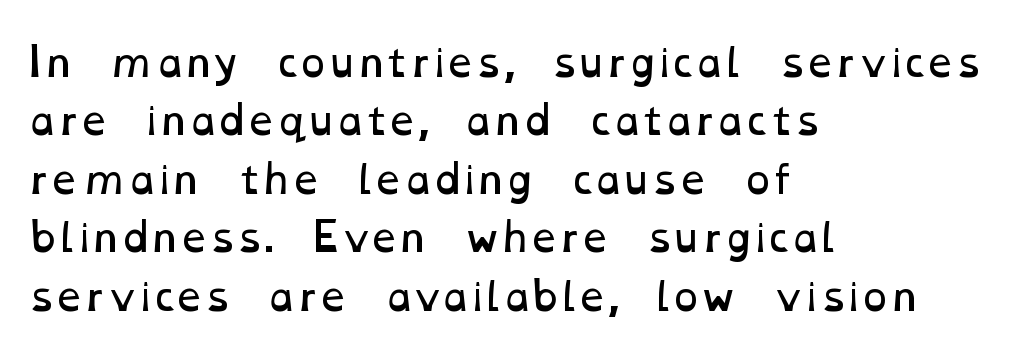
Q: Is the text bold? A: No.
Q: Is the text underlined? A: No.
Q: How is the paragraph aligned? A: Left-aligned.
Q: Is the spacing between letters normal or unusually wide? A: Normal.
Q: Is the spacing between lines tight, normal or loose? A: Normal.
Q: Width (condensed, normal, or wide)? A: Wide.
Q: Stroke contrast? A: Low.
Q: x-height? A: Medium.
Q: Monospaced? A: No.
